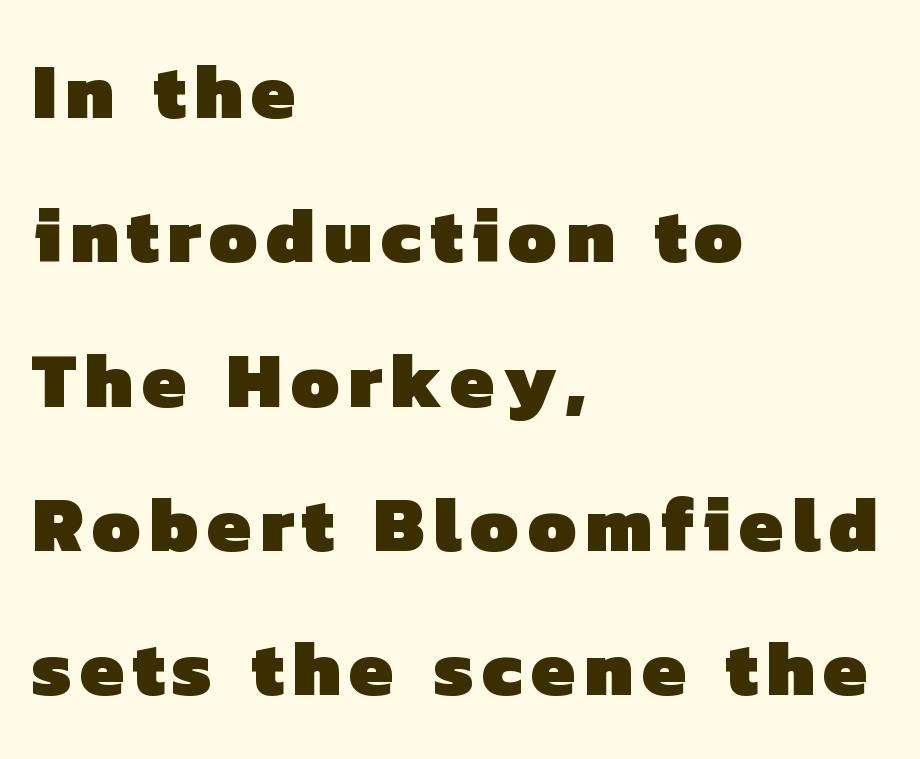
The letters carry no serifs — their stems end cleanly without finishing strokes. Quick note: underline off. Look at the stroke-to-counter ratio: heavy, a bold. The rag falls on the right side of this text block. Looks like regular typesetting: each glyph gets only the width it needs.
